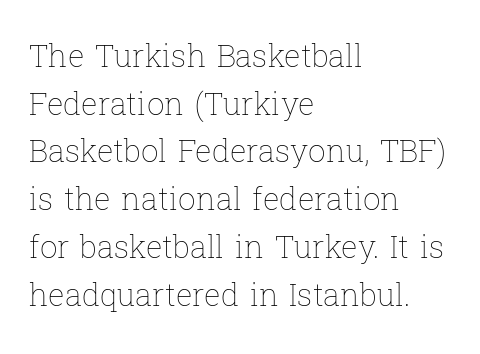
{"italic": "no", "bold": "no", "weight": "thin", "width": "normal", "stroke_contrast": "low", "x_height": "medium", "monospaced": "no", "underline": "no", "align": "left", "line_spacing": "normal", "line_spacing_ratio": 1.54, "letter_spacing": "normal", "letter_spacing_em": 0.0, "glyph_px": 31}
